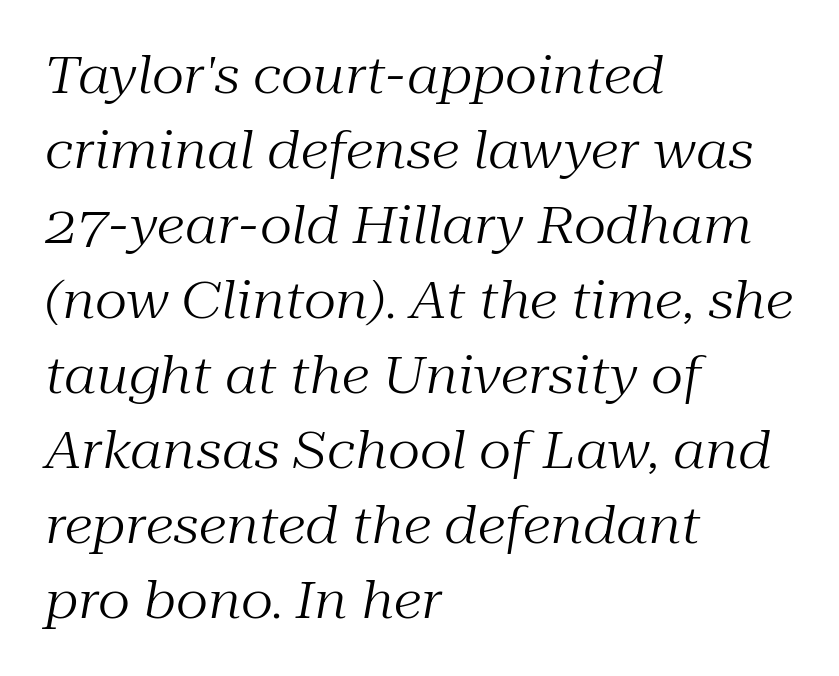
{"serif": "yes", "italic": "yes", "lean": "right", "slant_degrees": 10, "bold": "no", "weight": "regular", "width": "normal", "stroke_contrast": "medium", "x_height": "medium", "monospaced": "no", "underline": "no", "align": "left", "line_spacing": "normal", "line_spacing_ratio": 1.47, "letter_spacing": "normal", "letter_spacing_em": 0.0, "glyph_px": 51}
